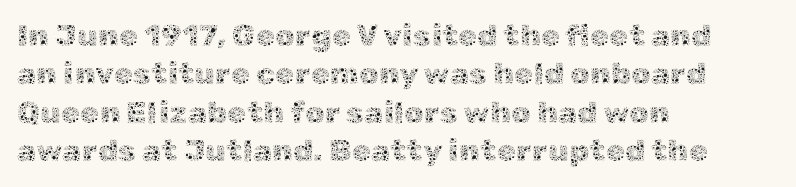
Tracking value appears to be zero — textbook default spacing. Note the varied advance widths — an 'i' is clearly narrower than an 'm'. Each line starts at the same left margin while the right side varies. The letters stand upright; this is a roman face. The weight would be labelled regular, book, light, or lighter still.
